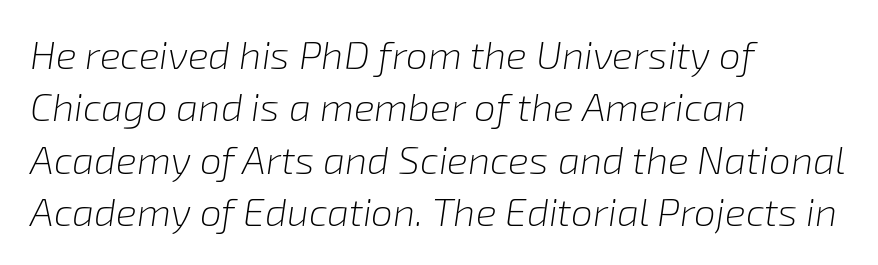
{"italic": "yes", "lean": "right", "slant_degrees": 8, "bold": "no", "weight": "light", "width": "normal", "stroke_contrast": "low", "x_height": "medium", "monospaced": "no", "underline": "no", "align": "left", "line_spacing": "normal", "line_spacing_ratio": 1.34, "letter_spacing": "normal", "letter_spacing_em": 0.0, "glyph_px": 39}
